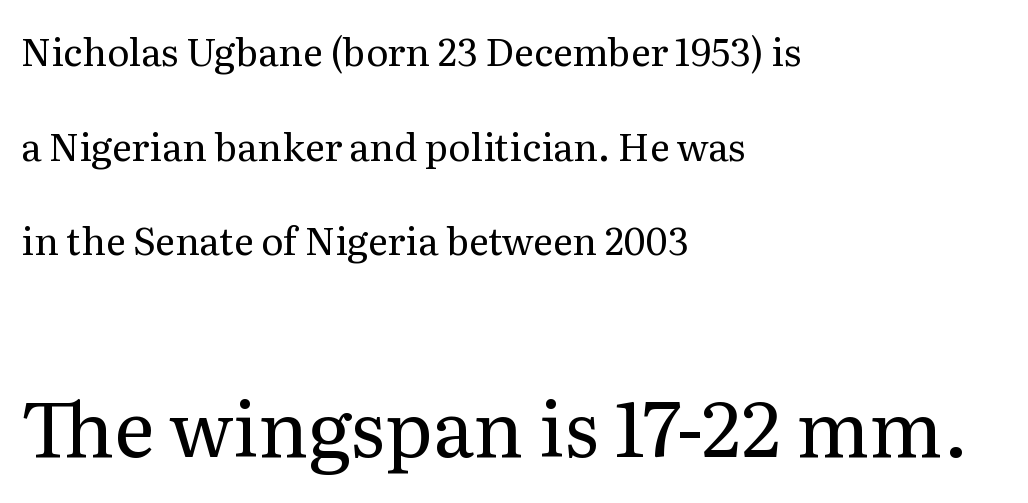
{"serif": "yes", "italic": "no", "bold": "no", "weight": "regular", "width": "normal", "stroke_contrast": "medium", "x_height": "medium", "monospaced": "no", "underline": "no", "align": "left", "line_spacing": "loose", "line_spacing_ratio": 2.49, "letter_spacing": "normal", "letter_spacing_em": 0.0, "larger_block": "second", "size_ratio": 2.03, "glyph_px": 77}
